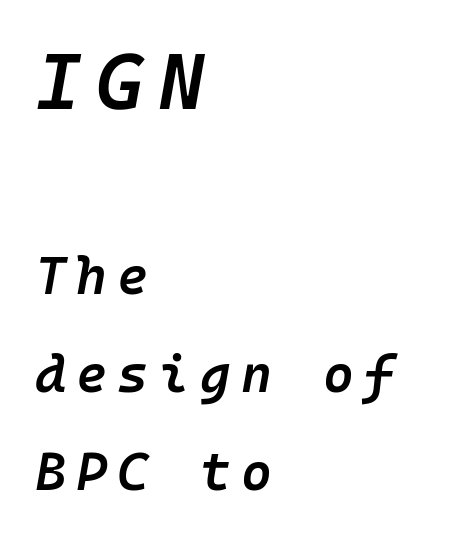
One-word summary of the alignment: left. This sample uses an oblique cut, with every glyph tilted off the vertical. The passage shown begins with its larger block and ends with its smaller one. Has an underline been added? It has not.
